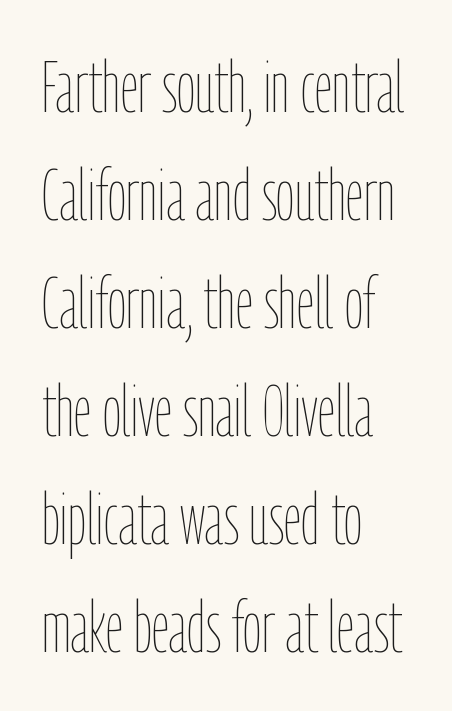
{"italic": "no", "bold": "no", "weight": "thin", "width": "condensed", "stroke_contrast": "low", "x_height": "medium", "monospaced": "no", "underline": "no", "align": "left", "line_spacing": "normal", "line_spacing_ratio": 1.5, "letter_spacing": "normal", "letter_spacing_em": 0.0, "glyph_px": 72}
